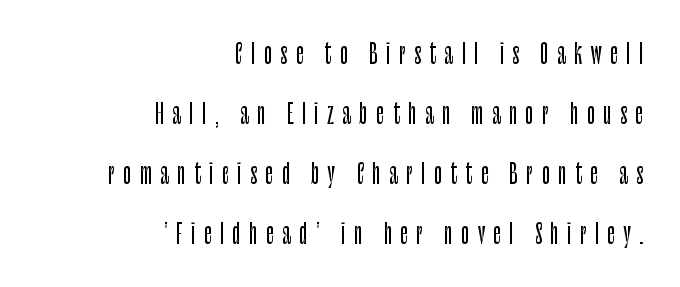
Q: Is the text italic (slanted)? A: No, it is upright.
Q: Is the text underlined? A: No.
Q: How is the paragraph aligned? A: Right-aligned.
Q: Is the spacing between letters normal or unusually wide? A: Unusually wide.
Q: Is the spacing between lines tight, normal or loose? A: Loose.
